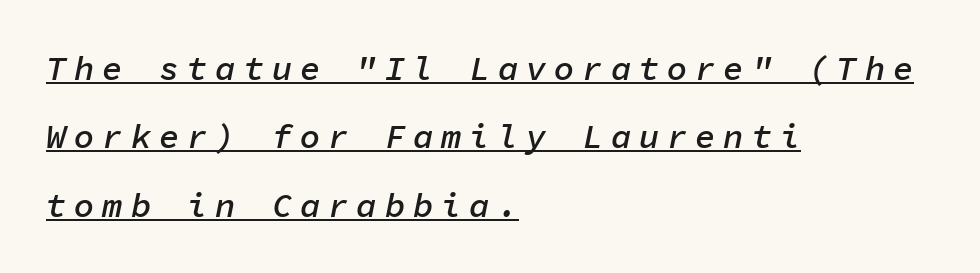
The image shows 34 px semibold type, italic (leaning right), monospaced; set left-aligned, loose line spacing (2.01x), unusually wide letter spacing (+0.23 em), underlined; low stroke contrast and a medium x-height.
